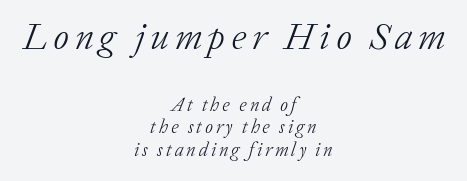
Q: Is the text bold? A: No.
Q: Is the text italic (slanted)? A: Yes, it leans right by about 20 degrees.
Q: Is the typeface a serif or a sans-serif typeface? A: Serif.
Q: Is the text underlined? A: No.
Q: How is the paragraph aligned? A: Centered.
Q: Which block of text is set in a larger size, the first (top) or the second (bottom)? A: The first (top) one.
Q: Width (condensed, normal, or wide)? A: Normal.
Q: Stroke contrast? A: Low.
Q: x-height? A: Medium.
Q: Monospaced? A: No.
